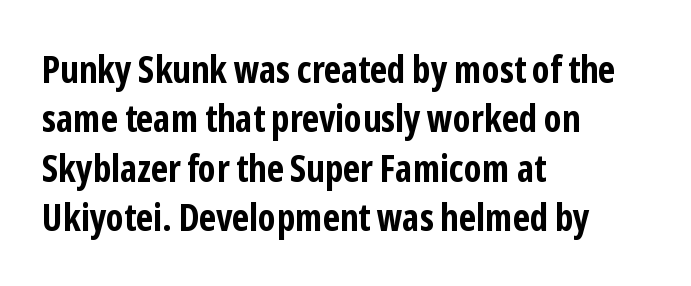
{"serif": "no", "italic": "no", "bold": "yes", "weight": "bold", "width": "condensed", "stroke_contrast": "low", "x_height": "medium", "monospaced": "no", "underline": "no", "align": "left", "line_spacing": "normal", "line_spacing_ratio": 1.3, "letter_spacing": "normal", "letter_spacing_em": 0.0, "glyph_px": 38}
